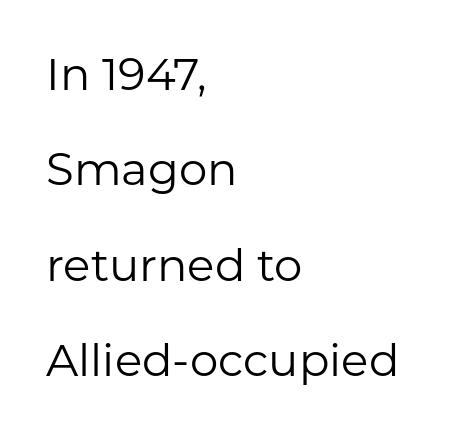
This sample has the flowing, uneven cadence of proportional lettering. A light-to-regular cut is what we see here. Quick note: underline off. A typesetter would call this zero additional tracking.
